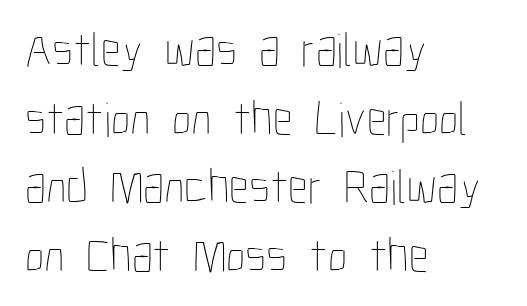
The image shows 49 px thin, condensed type, upright; set left-aligned, normal line spacing (1.4x), normal letter spacing, not underlined; low stroke contrast and a medium x-height.
